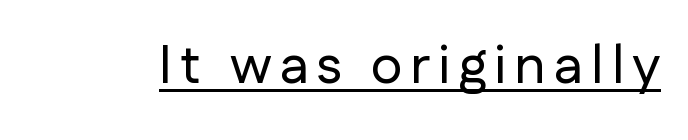
Q: Is the text italic (slanted)? A: No, it is upright.
Q: Is the typeface a serif or a sans-serif typeface? A: Sans-serif.
Q: Is the text underlined? A: Yes.
Q: Width (condensed, normal, or wide)? A: Normal.
Q: Stroke contrast? A: Low.
Q: x-height? A: Medium.
Q: Monospaced? A: No.
